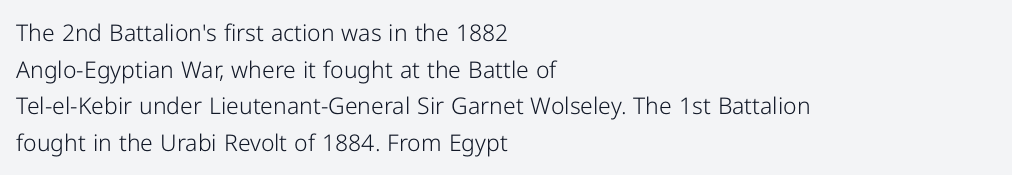
Q: Is the text bold? A: No.
Q: Is the text italic (slanted)? A: No, it is upright.
Q: Is the text underlined? A: No.
Q: How is the paragraph aligned? A: Left-aligned.
Q: Is the spacing between letters normal or unusually wide? A: Normal.
Q: Is the spacing between lines tight, normal or loose? A: Normal.
